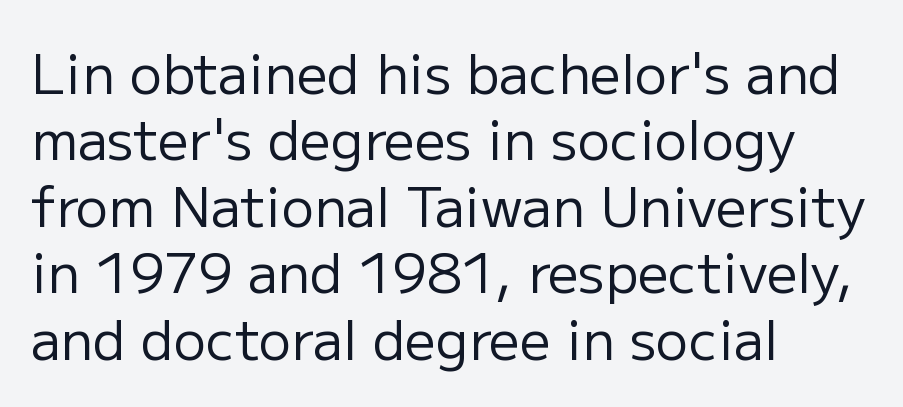
{"serif": "no", "italic": "no", "bold": "no", "weight": "regular", "width": "normal", "stroke_contrast": "low", "x_height": "medium", "monospaced": "no", "underline": "no", "align": "left", "line_spacing_ratio": 1.23, "letter_spacing": "normal", "letter_spacing_em": 0.0, "glyph_px": 54}
